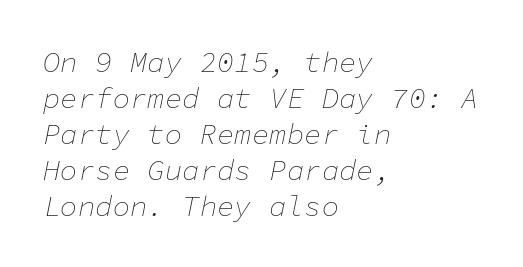
Q: Is the text bold? A: No.
Q: Is the text italic (slanted)? A: Yes, it leans right by about 11 degrees.
Q: Is the text underlined? A: No.
Q: How is the paragraph aligned? A: Left-aligned.
Q: Is the spacing between letters normal or unusually wide? A: Normal.
Q: Width (condensed, normal, or wide)? A: Normal.
Q: Stroke contrast? A: Low.
Q: x-height? A: Medium.
Q: Monospaced? A: Yes.
